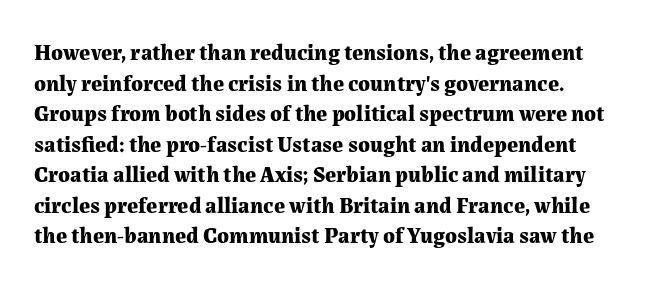
The image shows 22 px bold type, upright; set normal line spacing (1.39x), normal letter spacing, not underlined.
